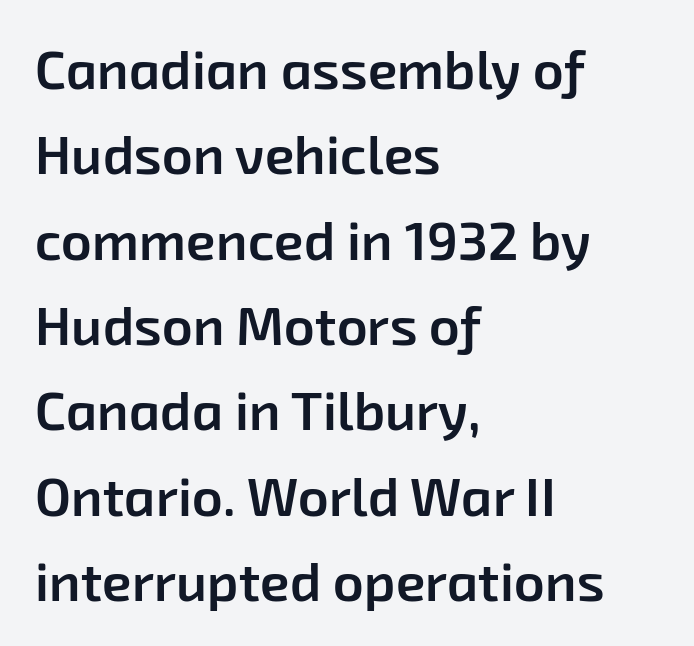
Which margin do the lines hug? The left one — the right edge is uneven. Firm but not heavy-handed strokes: this text is semibold. Observe the absence of serifs on each vertical stroke in this sample. Compared with typical body copy, the letter spacing here is the same. Is this a fixed-width face? No — the glyphs have proportional, varying widths. Horizontal bands of white between lines are of average thickness.
